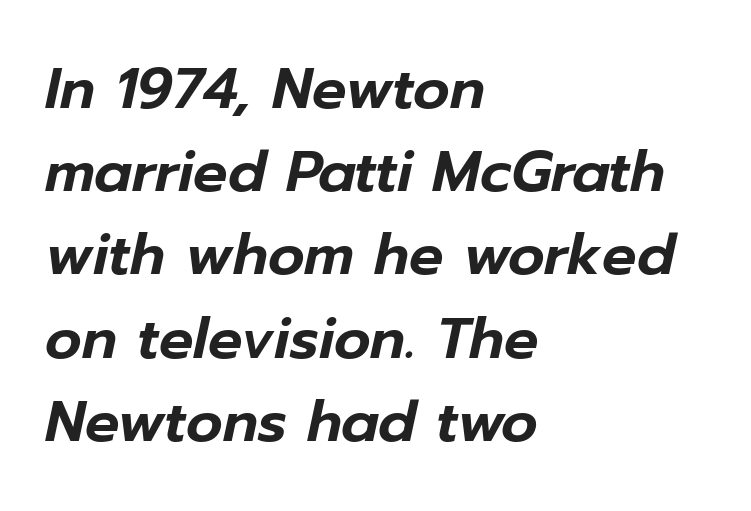
Q: Is the text italic (slanted)? A: Yes, it leans right by about 12 degrees.
Q: Is the text underlined? A: No.
Q: How is the paragraph aligned? A: Left-aligned.
Q: Is the spacing between letters normal or unusually wide? A: Normal.
Q: Is the spacing between lines tight, normal or loose? A: Normal.
Q: Width (condensed, normal, or wide)? A: Normal.
Q: Stroke contrast? A: Low.
Q: x-height? A: Medium.
Q: Monospaced? A: No.
